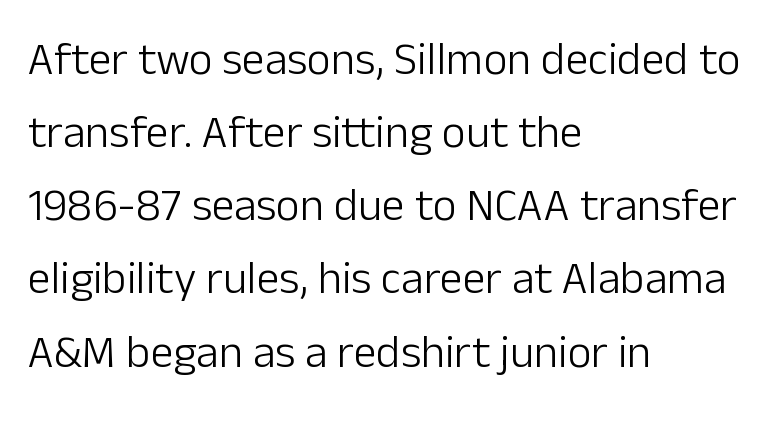
Q: Is the text bold? A: No.
Q: Is the text italic (slanted)? A: No, it is upright.
Q: Is the typeface a serif or a sans-serif typeface? A: Sans-serif.
Q: Is the text underlined? A: No.
Q: How is the paragraph aligned? A: Left-aligned.
Q: Is the spacing between letters normal or unusually wide? A: Normal.
Q: Is the spacing between lines tight, normal or loose? A: Normal.
Q: Width (condensed, normal, or wide)? A: Normal.
Q: Stroke contrast? A: Low.
Q: x-height? A: Medium.
Q: Monospaced? A: No.
